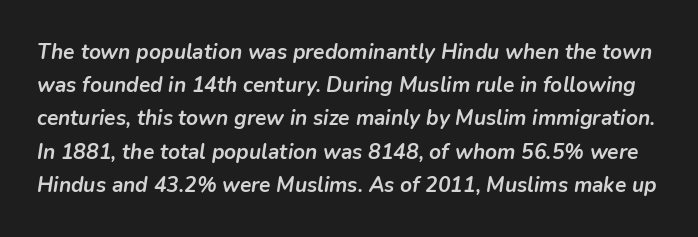
There is no visible air inserted between adjacent glyphs. As a designer I'd log this as weight 700, bold. Only glyphs here, with clear space below each row. Regarding leading, the lines here are spaced in the standard way. Quick note: italic.
